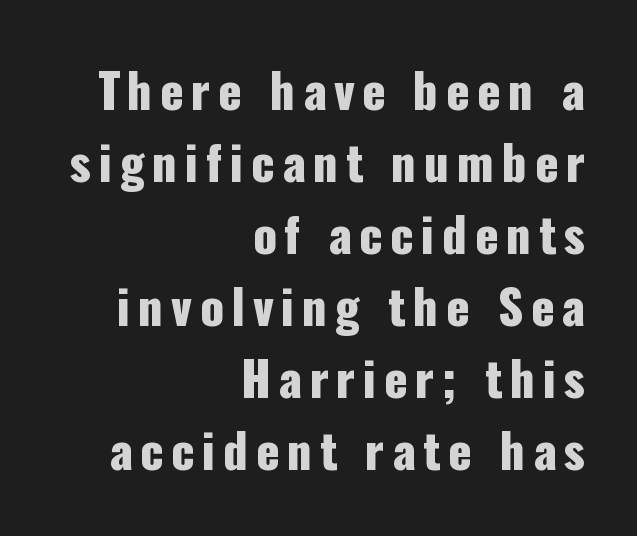
{"serif": "no", "italic": "no", "width": "condensed", "stroke_contrast": "low", "x_height": "medium", "monospaced": "no", "underline": "no", "align": "right", "line_spacing": "normal", "line_spacing_ratio": 1.5, "glyph_px": 48}
